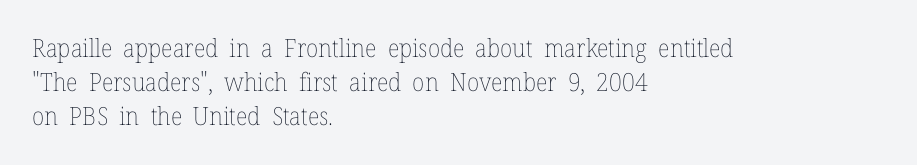
Q: Is the text bold? A: No.
Q: Is the text italic (slanted)? A: No, it is upright.
Q: Is the text underlined? A: No.
Q: How is the paragraph aligned? A: Left-aligned.
Q: Is the spacing between letters normal or unusually wide? A: Normal.
Q: Is the spacing between lines tight, normal or loose? A: Normal.
